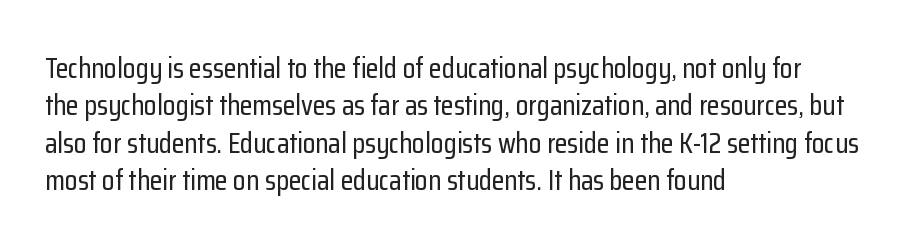
{"serif": "no", "italic": "no", "width": "condensed", "stroke_contrast": "low", "x_height": "medium", "monospaced": "no", "underline": "no", "align": "left", "line_spacing": "normal", "line_spacing_ratio": 1.29, "letter_spacing": "normal", "letter_spacing_em": 0.0, "glyph_px": 29}
